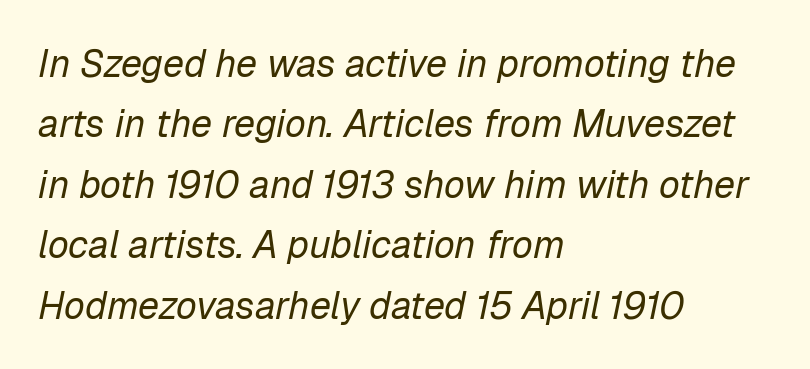
The image shows 38 px regular-weight type, italic (leaning right); set left-aligned, normal line spacing (1.59x), normal letter spacing, not underlined; low stroke contrast and a medium x-height.
